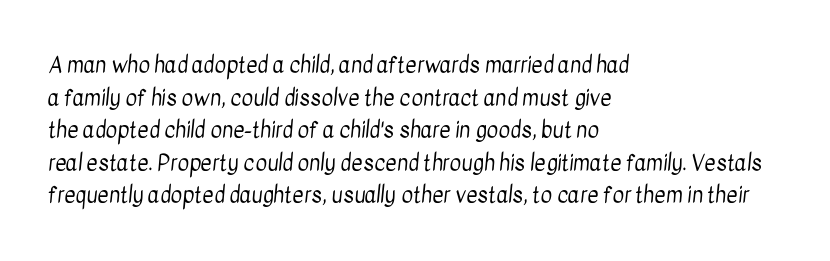
The image shows 22 px text type; set left-aligned, normal line spacing (1.48x), normal letter spacing, not underlined.
